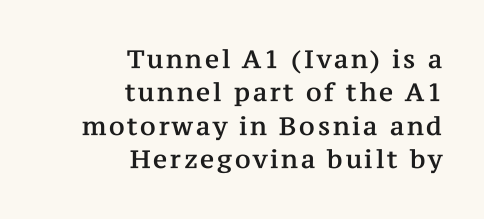
{"italic": "no", "underline": "no", "align": "right", "line_spacing": "normal", "line_spacing_ratio": 1.34, "glyph_px": 25}
